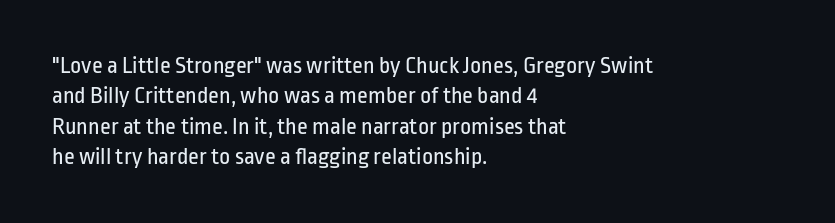
Q: Is the text bold? A: No.
Q: Is the text italic (slanted)? A: No, it is upright.
Q: Is the text underlined? A: No.
Q: How is the paragraph aligned? A: Left-aligned.
Q: Is the spacing between letters normal or unusually wide? A: Normal.
Q: Is the spacing between lines tight, normal or loose? A: Normal.
